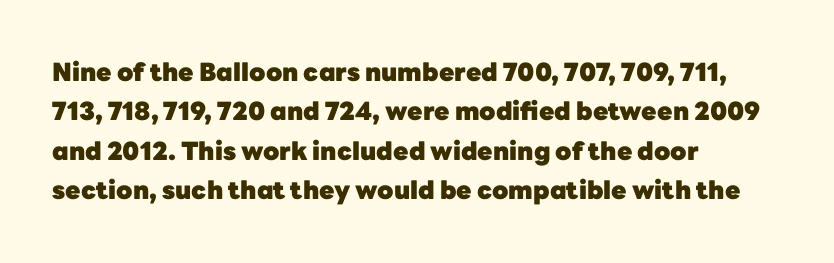
{"italic": "no", "bold": "yes", "underline": "no", "align": "left", "line_spacing": "normal", "line_spacing_ratio": 1.58, "letter_spacing": "normal", "letter_spacing_em": 0.0, "glyph_px": 25}
